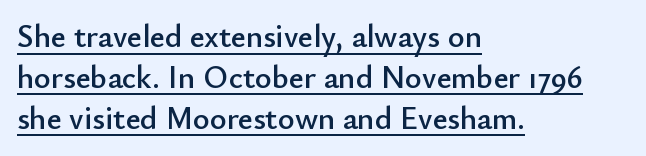
Q: Is the text italic (slanted)? A: No, it is upright.
Q: Is the typeface a serif or a sans-serif typeface? A: Sans-serif.
Q: Is the text underlined? A: Yes.
Q: How is the paragraph aligned? A: Left-aligned.
Q: Is the spacing between letters normal or unusually wide? A: Normal.
Q: Is the spacing between lines tight, normal or loose? A: Normal.
Q: Width (condensed, normal, or wide)? A: Normal.
Q: Stroke contrast? A: Low.
Q: x-height? A: Small.
Q: Monospaced? A: No.
